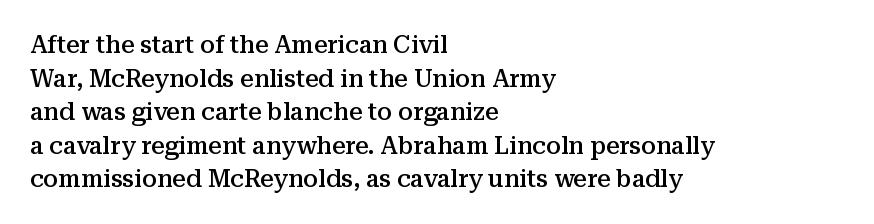
Q: Is the text bold? A: Semi-bold.
Q: Is the text italic (slanted)? A: No, it is upright.
Q: Is the text underlined? A: No.
Q: How is the paragraph aligned? A: Left-aligned.
Q: Is the spacing between letters normal or unusually wide? A: Normal.
Q: Is the spacing between lines tight, normal or loose? A: Normal.
